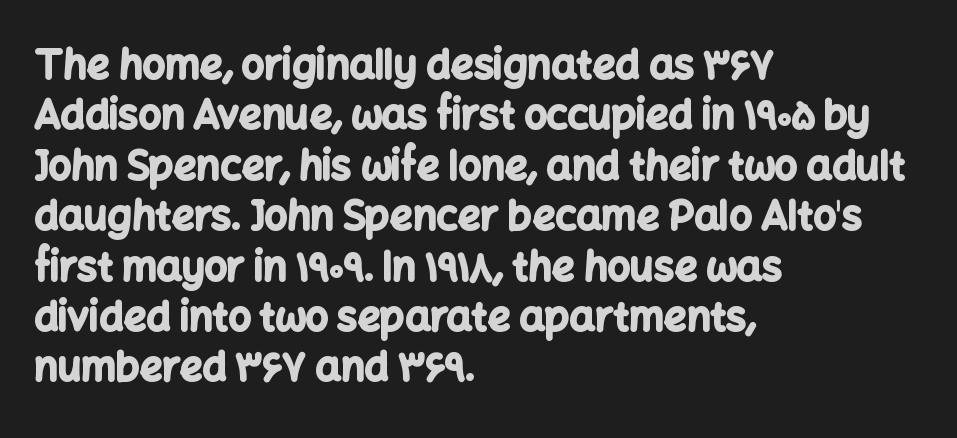
{"serif": "no", "italic": "no", "bold": "yes", "weight": "bold", "width": "normal", "stroke_contrast": "low", "x_height": "medium", "monospaced": "no", "underline": "no", "align": "left", "line_spacing": "normal", "line_spacing_ratio": 1.26, "letter_spacing": "normal", "letter_spacing_em": 0.0, "glyph_px": 40}
